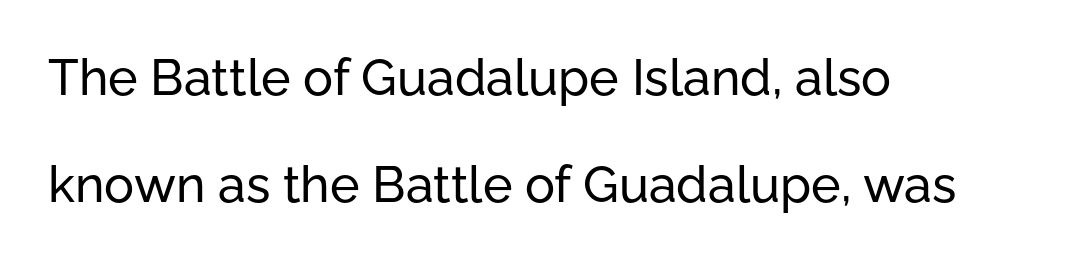
Q: Is the text italic (slanted)? A: No, it is upright.
Q: Is the typeface a serif or a sans-serif typeface? A: Sans-serif.
Q: Is the text underlined? A: No.
Q: How is the paragraph aligned? A: Left-aligned.
Q: Is the spacing between letters normal or unusually wide? A: Normal.
Q: Is the spacing between lines tight, normal or loose? A: Loose.
Q: Width (condensed, normal, or wide)? A: Normal.
Q: Stroke contrast? A: Low.
Q: x-height? A: Medium.
Q: Monospaced? A: No.
